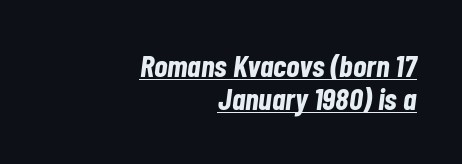
Q: Is the text bold? A: Yes.
Q: Is the text italic (slanted)? A: Yes, it leans right by about 7 degrees.
Q: Is the text underlined? A: Yes.
Q: How is the paragraph aligned? A: Right-aligned.
Q: Is the spacing between letters normal or unusually wide? A: Normal.
Q: Is the spacing between lines tight, normal or loose? A: Tight.
Q: Width (condensed, normal, or wide)? A: Condensed.
Q: Stroke contrast? A: Low.
Q: x-height? A: Medium.
Q: Monospaced? A: No.
